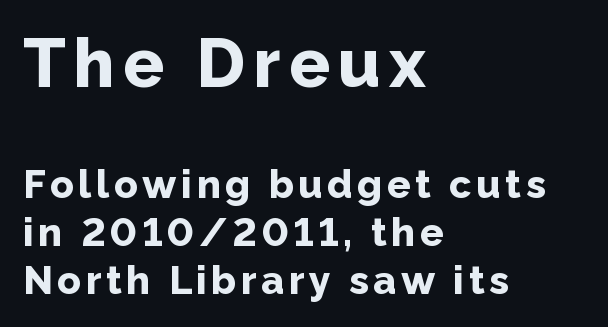
Each letter keeps its own natural width here, so spacing adapts to shape. This rendering employs a face without finishing strokes, i.e., a sans-serif. This sample uses an upright cut, with every glyph sitting square on the baseline. Caption: bold face, heavy strokes.
